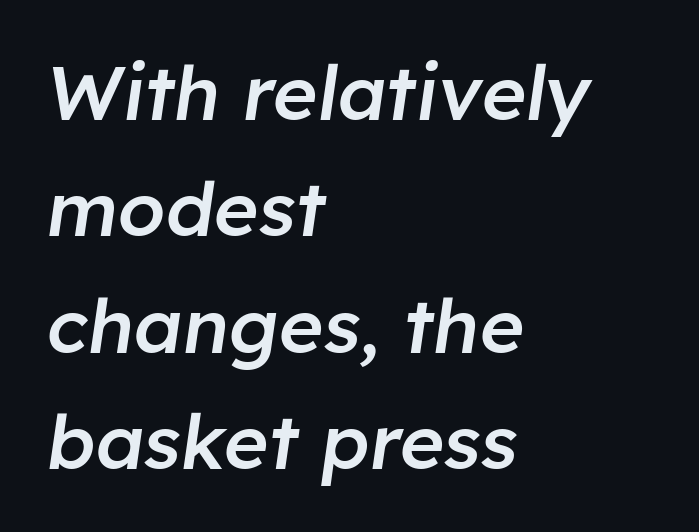
Q: Is the text bold? A: Semi-bold.
Q: Is the text italic (slanted)? A: Yes, it leans right by about 8 degrees.
Q: Is the text underlined? A: No.
Q: How is the paragraph aligned? A: Left-aligned.
Q: Is the spacing between letters normal or unusually wide? A: Normal.
Q: Is the spacing between lines tight, normal or loose? A: Normal.
Q: Width (condensed, normal, or wide)? A: Normal.
Q: Stroke contrast? A: Low.
Q: x-height? A: Medium.
Q: Monospaced? A: No.
